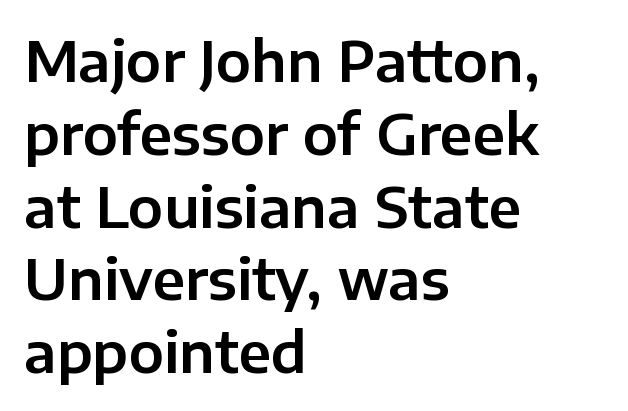
Q: Is the text italic (slanted)? A: No, it is upright.
Q: Is the typeface a serif or a sans-serif typeface? A: Sans-serif.
Q: Is the text underlined? A: No.
Q: How is the paragraph aligned? A: Left-aligned.
Q: Is the spacing between letters normal or unusually wide? A: Normal.
Q: Is the spacing between lines tight, normal or loose? A: Normal.
Q: Width (condensed, normal, or wide)? A: Normal.
Q: Stroke contrast? A: Low.
Q: x-height? A: Medium.
Q: Monospaced? A: No.
